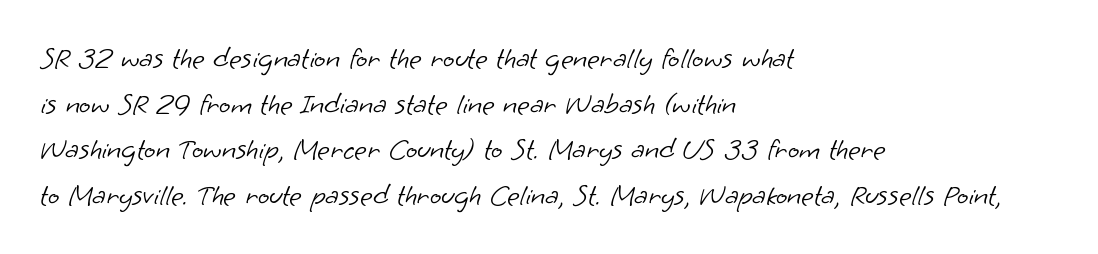
Q: Is the text bold? A: No.
Q: Is the typeface a serif or a sans-serif typeface? A: Sans-serif.
Q: Is the text underlined? A: No.
Q: How is the paragraph aligned? A: Left-aligned.
Q: Is the spacing between letters normal or unusually wide? A: Normal.
Q: Is the spacing between lines tight, normal or loose? A: Normal.
Q: Width (condensed, normal, or wide)? A: Normal.
Q: Stroke contrast? A: Low.
Q: x-height? A: Small.
Q: Monospaced? A: No.
